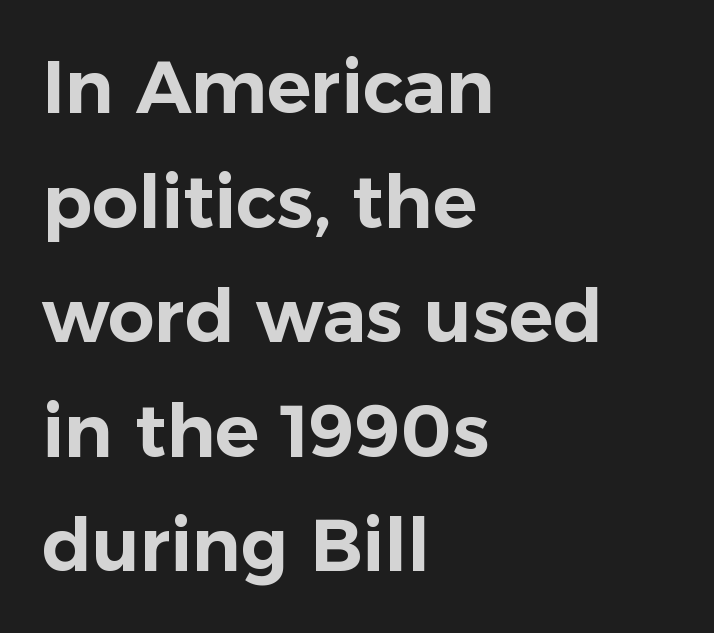
Q: Is the text italic (slanted)? A: No, it is upright.
Q: Is the typeface a serif or a sans-serif typeface? A: Sans-serif.
Q: Is the text underlined? A: No.
Q: How is the paragraph aligned? A: Left-aligned.
Q: Is the spacing between letters normal or unusually wide? A: Normal.
Q: Is the spacing between lines tight, normal or loose? A: Normal.
Q: Width (condensed, normal, or wide)? A: Normal.
Q: Stroke contrast? A: Low.
Q: x-height? A: Medium.
Q: Monospaced? A: No.
